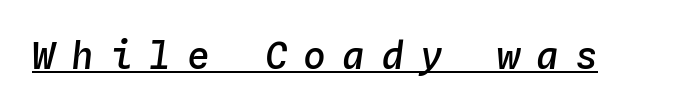
Q: Is the text bold? A: Semi-bold.
Q: Is the text italic (slanted)? A: Yes, it leans right by about 4 degrees.
Q: Is the text underlined? A: Yes.
Q: Is the spacing between letters normal or unusually wide? A: Unusually wide.
Q: Width (condensed, normal, or wide)? A: Normal.
Q: Stroke contrast? A: Low.
Q: x-height? A: Medium.
Q: Monospaced? A: Yes.
